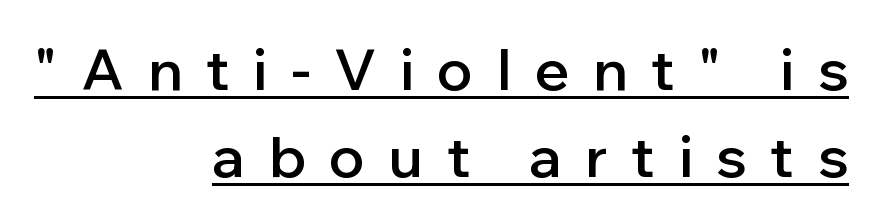
The image shows 57 px semibold sans-serif type, upright; set right-aligned, normal line spacing (1.52x), unusually wide letter spacing (+0.42 em), underlined; low stroke contrast and a medium x-height.
